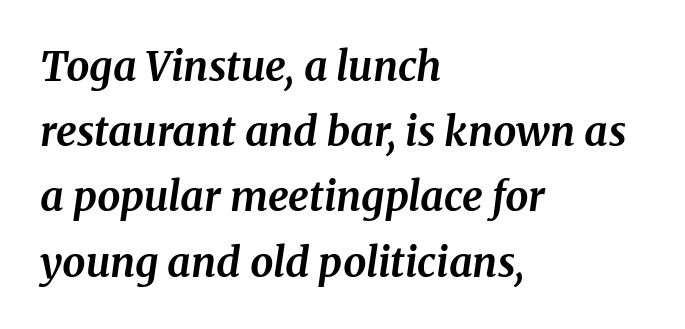
{"serif": "yes", "italic": "yes", "lean": "right", "slant_degrees": 8, "bold": "yes", "weight": "bold", "width": "normal", "stroke_contrast": "medium", "x_height": "medium", "monospaced": "no", "underline": "no", "align": "left", "line_spacing": "normal", "line_spacing_ratio": 1.59, "letter_spacing": "normal", "letter_spacing_em": 0.0, "glyph_px": 41}
